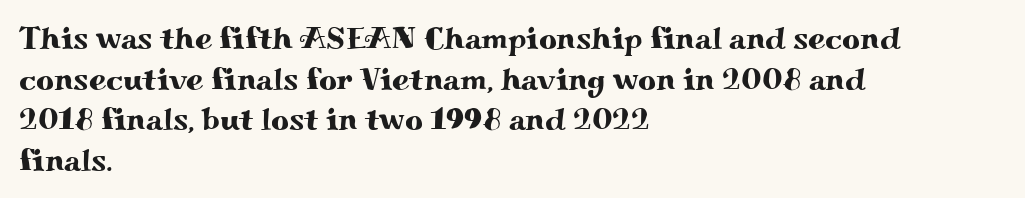
Descender tails drop into unmarked territory. A serif font was chosen for this passage. The lines sit at an ordinary, default distance from one another. Spacing verdict: proportional, widths tailored to each character.
